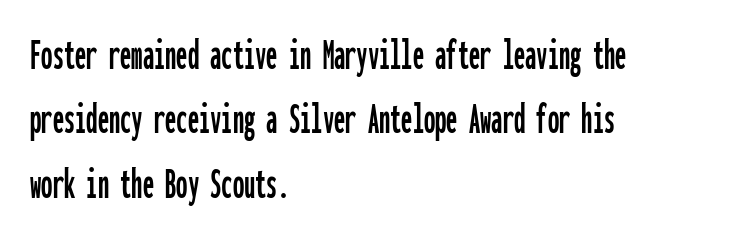
Leading matches the norm, producing a regular column. You could call the tracking neutral — neither tight nor loose. A typesetter would call this monospace, since all characters share one set width. Nope, not italic — everything's standing straight.
